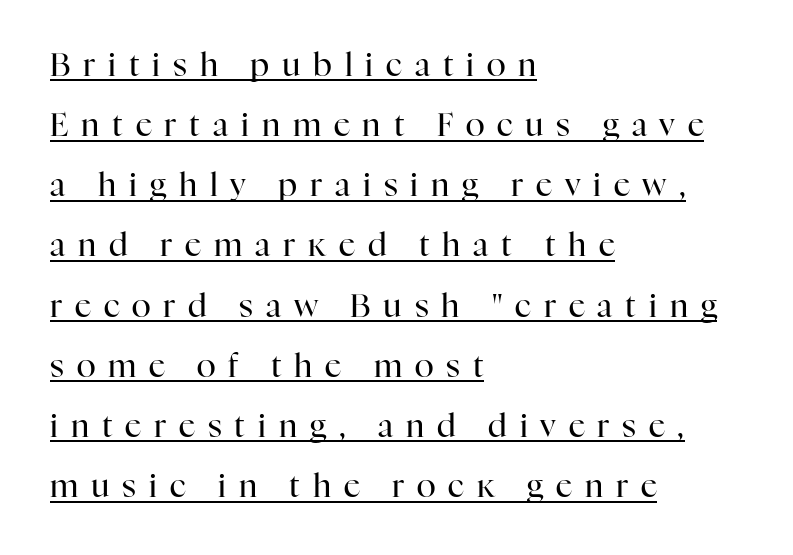
Q: Is the text bold? A: No.
Q: Is the text italic (slanted)? A: No, it is upright.
Q: Is the typeface a serif or a sans-serif typeface? A: Serif.
Q: Is the text underlined? A: Yes.
Q: How is the paragraph aligned? A: Left-aligned.
Q: Is the spacing between letters normal or unusually wide? A: Unusually wide.
Q: Width (condensed, normal, or wide)? A: Normal.
Q: Stroke contrast? A: High.
Q: x-height? A: Medium.
Q: Monospaced? A: No.
